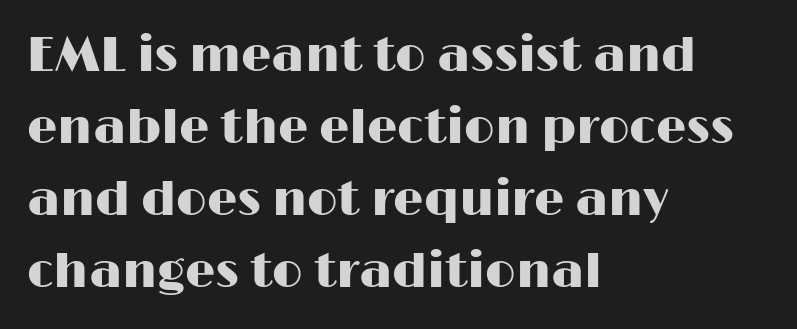
Which margin do the lines hug? The left one — the right edge is uneven. Spacing verdict: proportional, widths tailored to each character. A normal amount of white space separates one row of letters from the next. Bare-footed words on every line. These lines are composed in type without serifs. The letters stand straight up with perfectly vertical stems.
